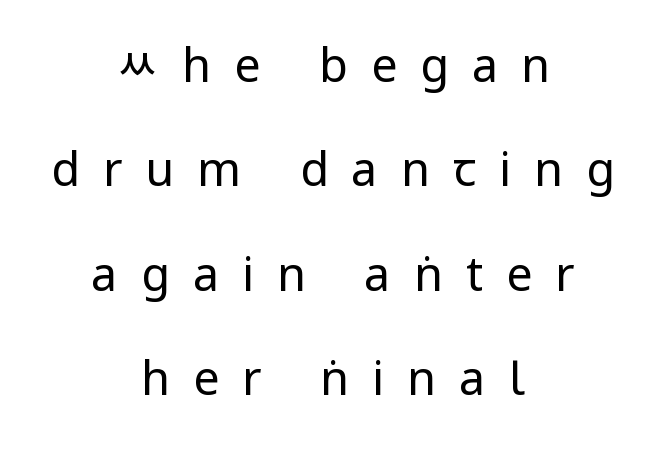
{"serif": "no", "italic": "no", "bold": "no", "weight": "regular", "width": "condensed", "stroke_contrast": "low", "underline": "no", "align": "center", "line_spacing": "loose", "line_spacing_ratio": 2.22, "letter_spacing": "wide", "letter_spacing_em": 0.49, "glyph_px": 47}
